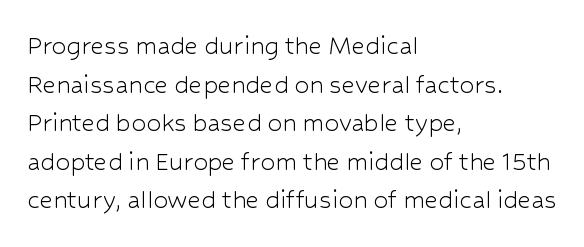
Leading matches the norm, producing a regular column. No chunkiness to these letters — they're not bold. Style check: upright. The rendering uses natural spacing where letterforms have individual widths.
